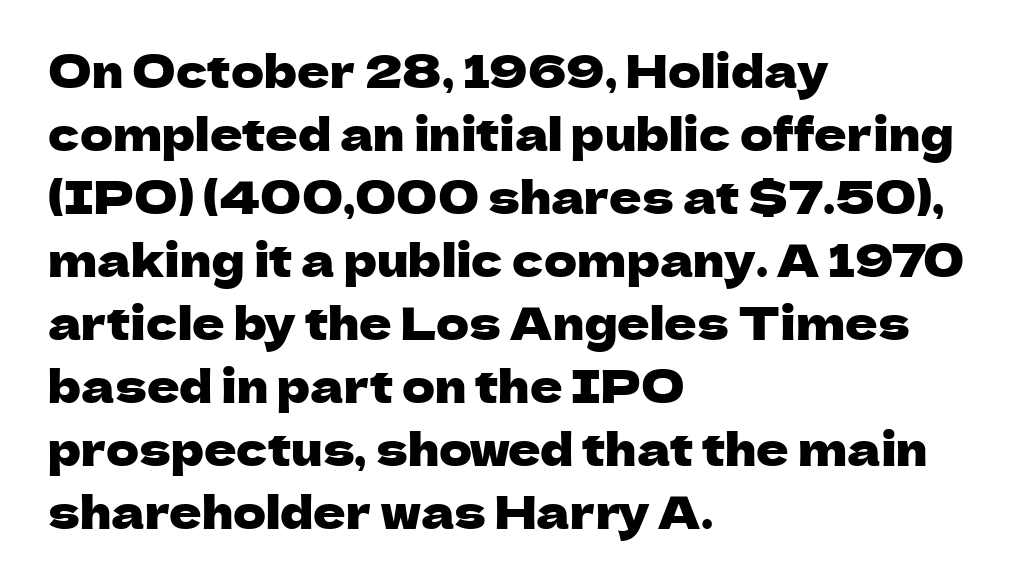
Q: Is the text italic (slanted)? A: No, it is upright.
Q: Is the typeface a serif or a sans-serif typeface? A: Sans-serif.
Q: Is the text underlined? A: No.
Q: How is the paragraph aligned? A: Left-aligned.
Q: Is the spacing between letters normal or unusually wide? A: Normal.
Q: Is the spacing between lines tight, normal or loose? A: Normal.
Q: Width (condensed, normal, or wide)? A: Normal.
Q: Stroke contrast? A: Low.
Q: x-height? A: Medium.
Q: Monospaced? A: No.
